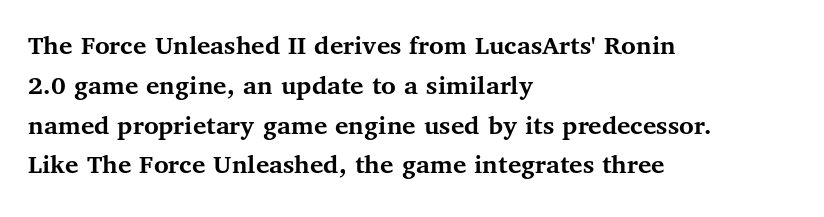
Each row of text sits above clean, open space. A normal amount of white space separates one row of letters from the next. Font category for this specimen: serif. No italicization has been applied; the sample stays upright.
